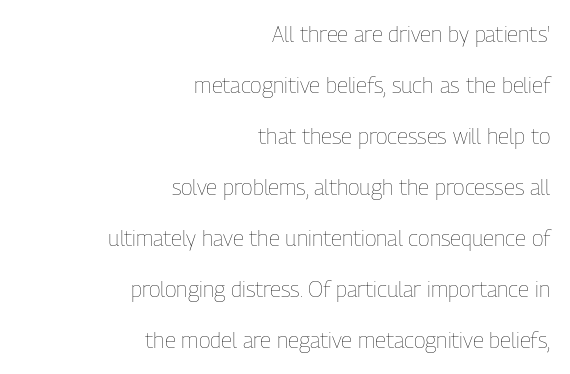
If you measured baseline to baseline, you'd find a long distance. This sample uses an upright cut, with every glyph sitting square on the baseline. Letters rest on an invisible, unmarked baseline. How are the letters spaced? Ordinarily, with no added tracking.
